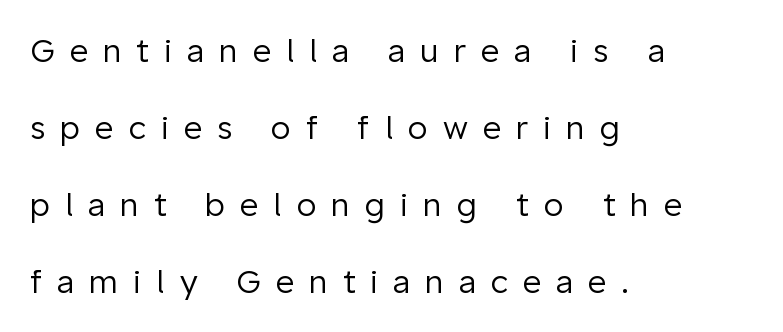
{"serif": "no", "italic": "no", "bold": "no", "weight": "regular", "width": "normal", "stroke_contrast": "low", "x_height": "medium", "monospaced": "no", "underline": "no", "align": "left", "line_spacing": "loose", "line_spacing_ratio": 2.41, "letter_spacing": "wide", "letter_spacing_em": 0.47, "glyph_px": 32}
